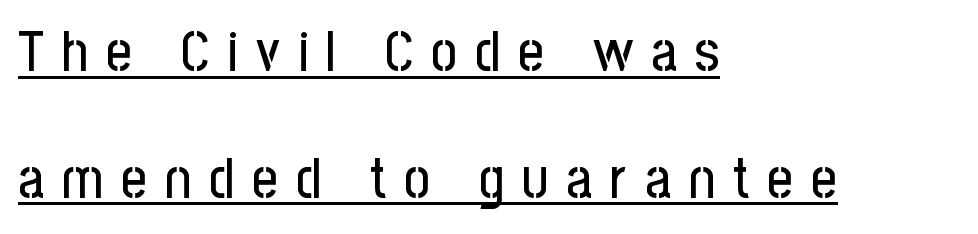
The image shows 56 px condensed sans-serif type, upright; set left-aligned, loose line spacing (2.26x), unusually wide letter spacing (+0.32 em), underlined; low stroke contrast and a medium x-height.
